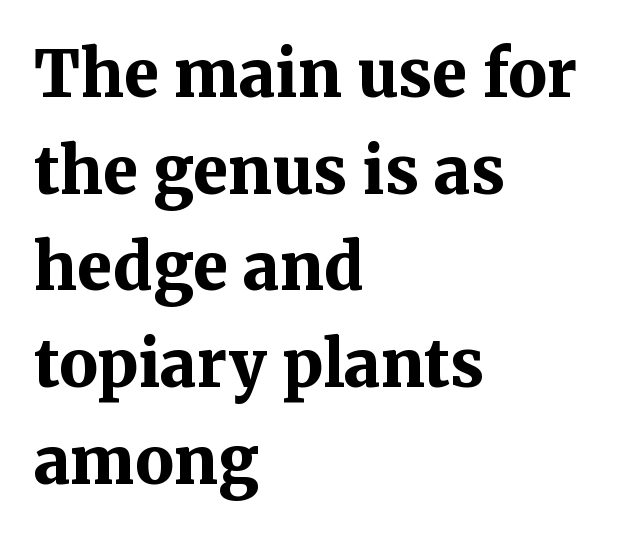
The image shows 64 px bold serif type, upright; set left-aligned, normal line spacing (1.51x), normal letter spacing, not underlined; medium stroke contrast and a medium x-height.
